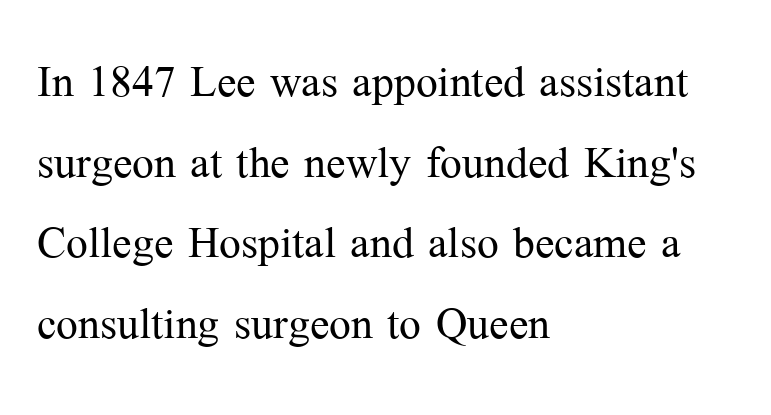
{"serif": "yes", "italic": "no", "bold": "no", "weight": "light", "width": "normal", "stroke_contrast": "medium", "x_height": "medium", "monospaced": "no", "underline": "no", "align": "left", "line_spacing": "normal", "line_spacing_ratio": 1.39, "letter_spacing": "normal", "letter_spacing_em": 0.0, "glyph_px": 58}
